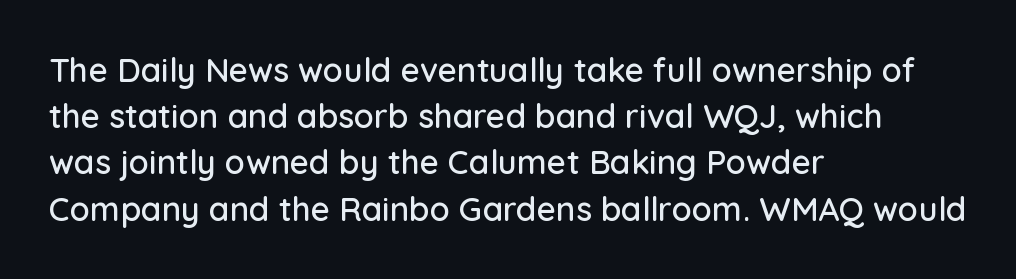
Q: Is the text italic (slanted)? A: No, it is upright.
Q: Is the typeface a serif or a sans-serif typeface? A: Sans-serif.
Q: Is the text underlined? A: No.
Q: How is the paragraph aligned? A: Left-aligned.
Q: Is the spacing between letters normal or unusually wide? A: Normal.
Q: Is the spacing between lines tight, normal or loose? A: Normal.
Q: Width (condensed, normal, or wide)? A: Normal.
Q: Stroke contrast? A: Low.
Q: x-height? A: Medium.
Q: Monospaced? A: No.
